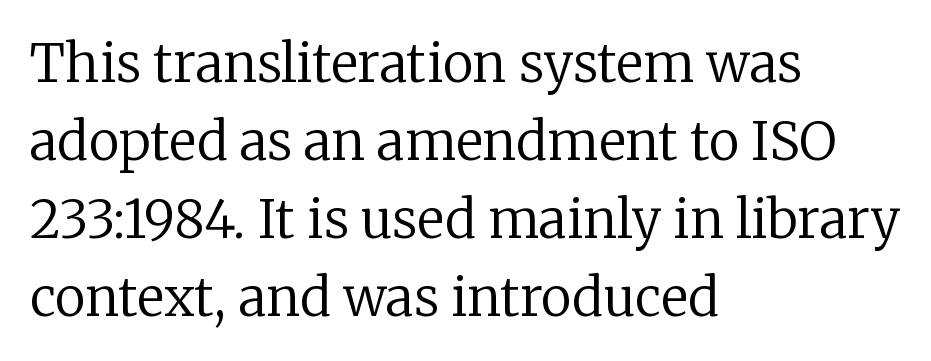
Q: Is the text bold? A: No.
Q: Is the text italic (slanted)? A: No, it is upright.
Q: Is the typeface a serif or a sans-serif typeface? A: Serif.
Q: Is the text underlined? A: No.
Q: How is the paragraph aligned? A: Left-aligned.
Q: Is the spacing between letters normal or unusually wide? A: Normal.
Q: Is the spacing between lines tight, normal or loose? A: Normal.
Q: Width (condensed, normal, or wide)? A: Normal.
Q: Stroke contrast? A: Low.
Q: x-height? A: Medium.
Q: Monospaced? A: No.
